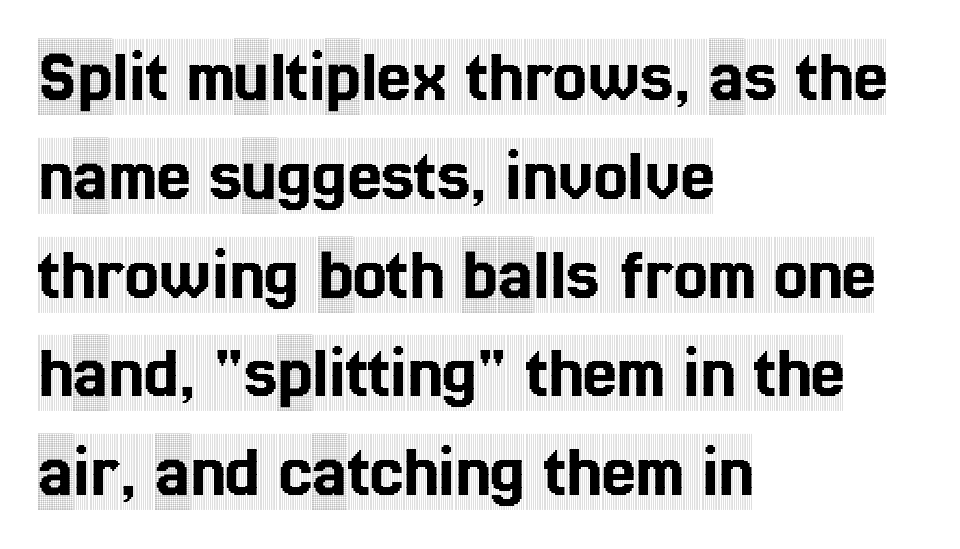
A typesetter would call this proportional, since set widths differ per character. A bare baseline throughout the passage. I'd call this a serif setting — the letters wear small feet. In terms of leading, this rendering sits right in the middle. Rendered with straight, roman letterforms.
